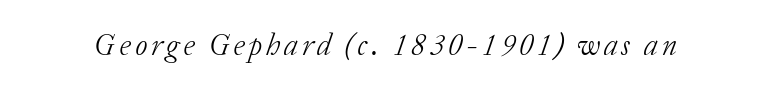
{"serif": "yes", "italic": "yes", "lean": "right", "slant_degrees": 20, "bold": "no", "weight": "light", "width": "normal", "stroke_contrast": "low", "x_height": "medium", "monospaced": "no", "underline": "no", "glyph_px": 30}
